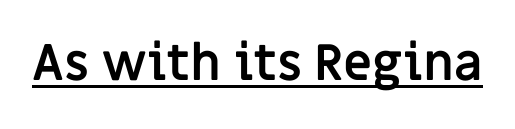
Somebody hit Ctrl+U on this one — the words are underlined. Ordinary non-slanted type is in use. The characters look thick and weighty, a clear bold. Letter spacing: default.
